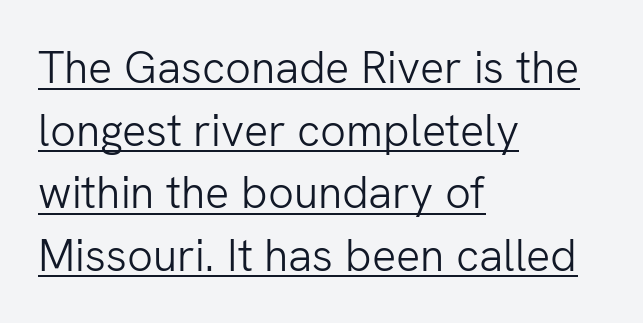
Q: Is the text bold? A: No.
Q: Is the text italic (slanted)? A: No, it is upright.
Q: Is the typeface a serif or a sans-serif typeface? A: Sans-serif.
Q: Is the text underlined? A: Yes.
Q: How is the paragraph aligned? A: Left-aligned.
Q: Is the spacing between letters normal or unusually wide? A: Normal.
Q: Is the spacing between lines tight, normal or loose? A: Normal.
Q: Width (condensed, normal, or wide)? A: Normal.
Q: Stroke contrast? A: Low.
Q: x-height? A: Medium.
Q: Monospaced? A: No.
